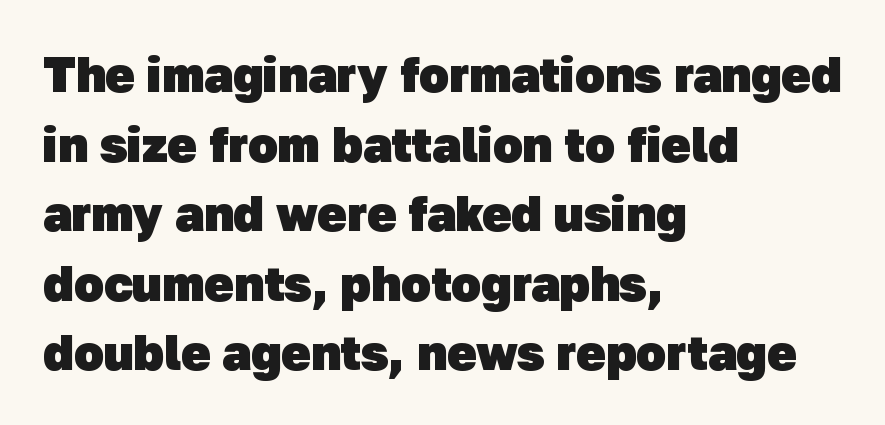
The image shows 49 px heavy sans-serif type; set left-aligned, normal line spacing (1.42x), normal letter spacing, not underlined; low stroke contrast and a medium x-height.
